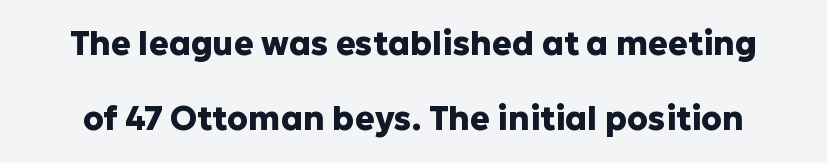
{"serif": "no", "italic": "no", "bold": "yes", "weight": "heavy", "width": "normal", "stroke_contrast": "low", "x_height": "medium", "monospaced": "no", "underline": "no", "line_spacing": "loose", "line_spacing_ratio": 2.28, "letter_spacing": "normal", "letter_spacing_em": 0.0, "glyph_px": 33}
